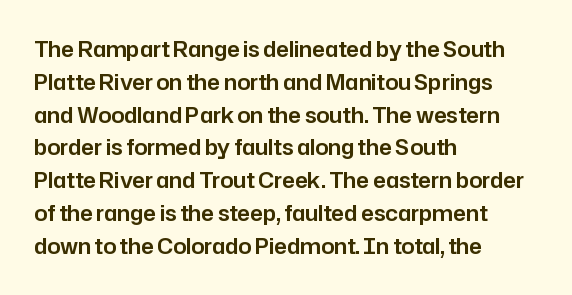
{"italic": "no", "underline": "no", "align": "left", "line_spacing": "normal", "line_spacing_ratio": 1.56, "letter_spacing": "normal", "letter_spacing_em": 0.0, "glyph_px": 21}
